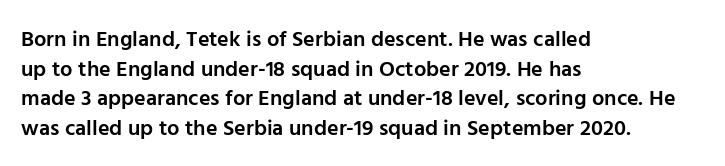
The image shows 22 px text type, upright; set left-aligned, normal line spacing (1.35x), normal letter spacing, not underlined.
